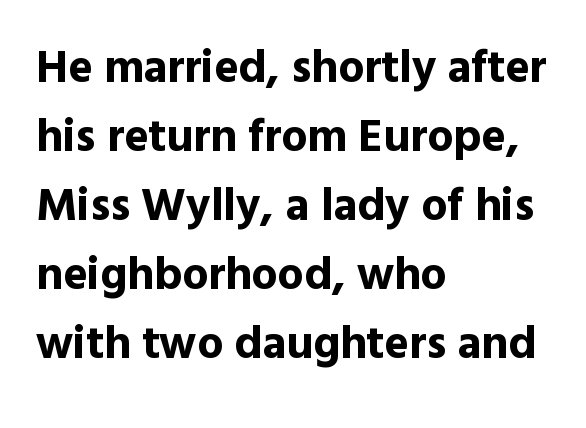
{"serif": "no", "italic": "no", "bold": "yes", "weight": "bold", "width": "normal", "x_height": "medium", "monospaced": "no", "underline": "no", "align": "left", "line_spacing": "normal", "line_spacing_ratio": 1.5, "letter_spacing": "normal", "letter_spacing_em": 0.0, "glyph_px": 46}
